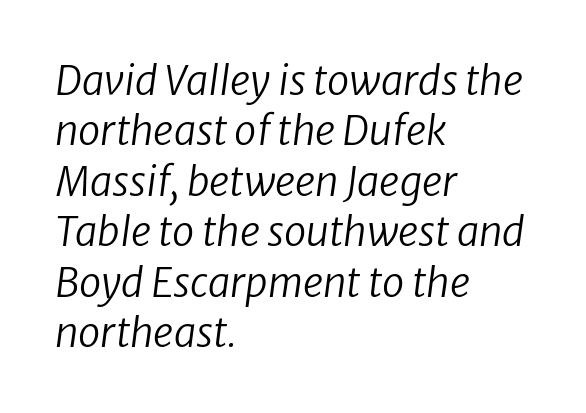
Q: Is the text bold? A: No.
Q: Is the text italic (slanted)? A: Yes, it leans right by about 8 degrees.
Q: Is the text underlined? A: No.
Q: How is the paragraph aligned? A: Left-aligned.
Q: Is the spacing between letters normal or unusually wide? A: Normal.
Q: Is the spacing between lines tight, normal or loose? A: Normal.
Q: Width (condensed, normal, or wide)? A: Normal.
Q: Stroke contrast? A: Low.
Q: x-height? A: Medium.
Q: Monospaced? A: No.
